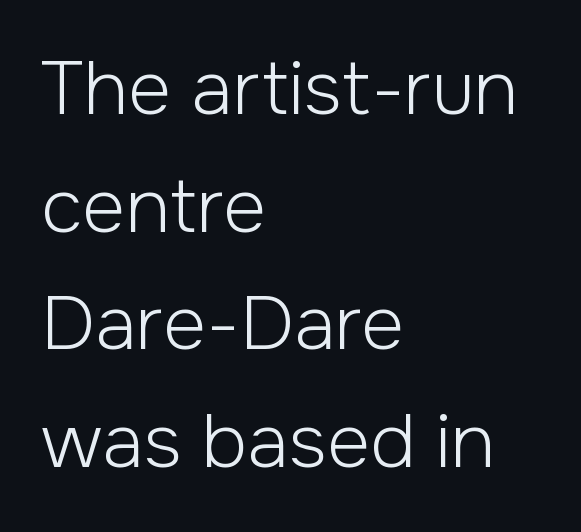
If you drew a ruler down the left edge, every line would touch it. Are there feet on the stems? There aren't — it's a sans. Decoration check: the copy has no underline. It's the straight-up-and-down kind of type.
